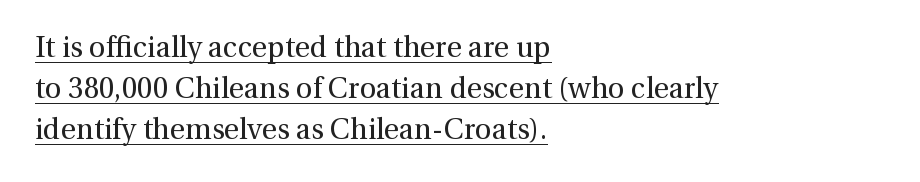
Q: Is the text bold? A: No.
Q: Is the text italic (slanted)? A: No, it is upright.
Q: Is the typeface a serif or a sans-serif typeface? A: Serif.
Q: Is the text underlined? A: Yes.
Q: How is the paragraph aligned? A: Left-aligned.
Q: Is the spacing between letters normal or unusually wide? A: Normal.
Q: Is the spacing between lines tight, normal or loose? A: Normal.
Q: Width (condensed, normal, or wide)? A: Normal.
Q: x-height? A: Medium.
Q: Monospaced? A: No.
